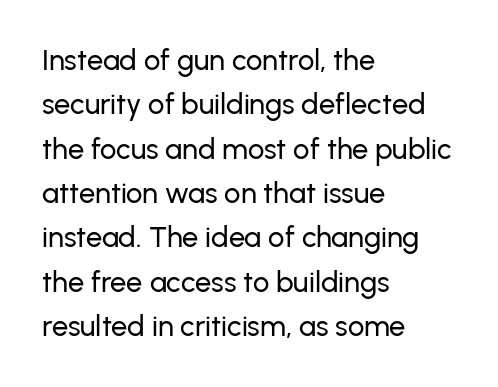
{"serif": "no", "italic": "no", "width": "normal", "stroke_contrast": "low", "x_height": "medium", "monospaced": "no", "underline": "no", "align": "left", "line_spacing": "normal", "line_spacing_ratio": 1.53, "letter_spacing": "normal", "letter_spacing_em": 0.0, "glyph_px": 29}
